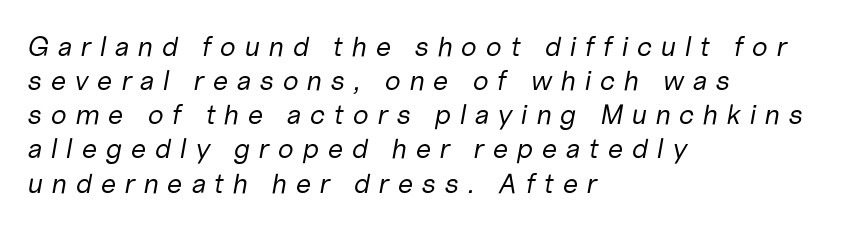
Layout note: lines flush left. Each stroke keeps to a modest, everyday thickness or less. Underlining? Definitely not there. Glyph-to-glyph distance is far greater than everyday printed text.
